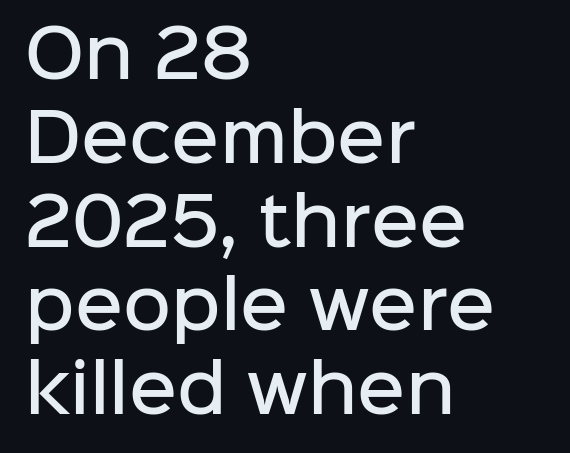
There is no visible air inserted between adjacent glyphs. The font's upright variant was chosen for this text. Nothing sits at the stroke ends, so this counts as sans-serif. Underlining? Definitely not there.
